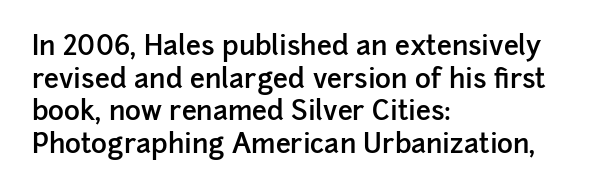
Q: Is the text bold? A: Semi-bold.
Q: Is the text italic (slanted)? A: No, it is upright.
Q: Is the text underlined? A: No.
Q: How is the paragraph aligned? A: Left-aligned.
Q: Is the spacing between letters normal or unusually wide? A: Normal.
